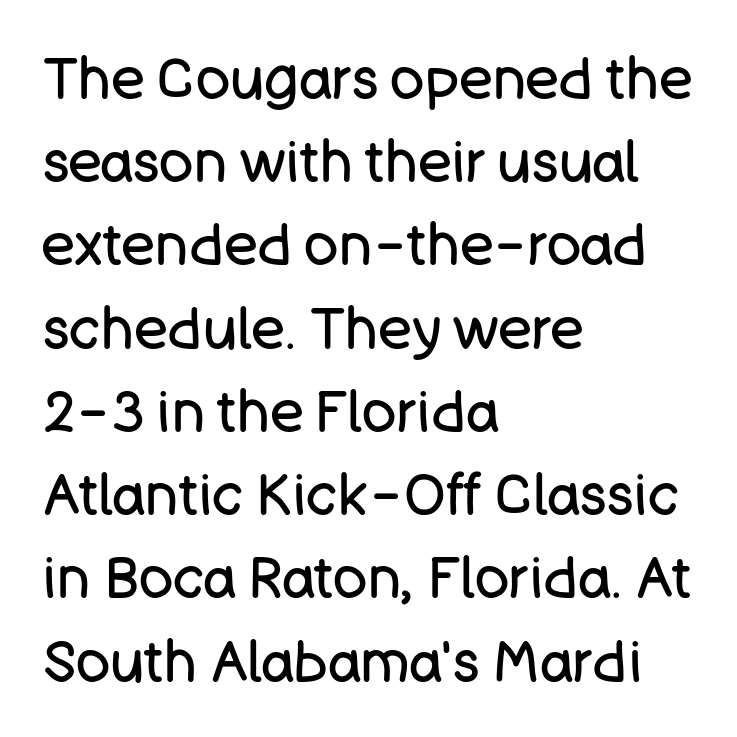
The letterforms sit at book weight or below. A bare baseline throughout the passage. These lines are rendered in a variable-pitch font. What stands out about the letter spacing? Nothing — it is the standard amount. These lines are set flush left with a ragged right edge. One glance says typical: line gaps are just what's usual.
